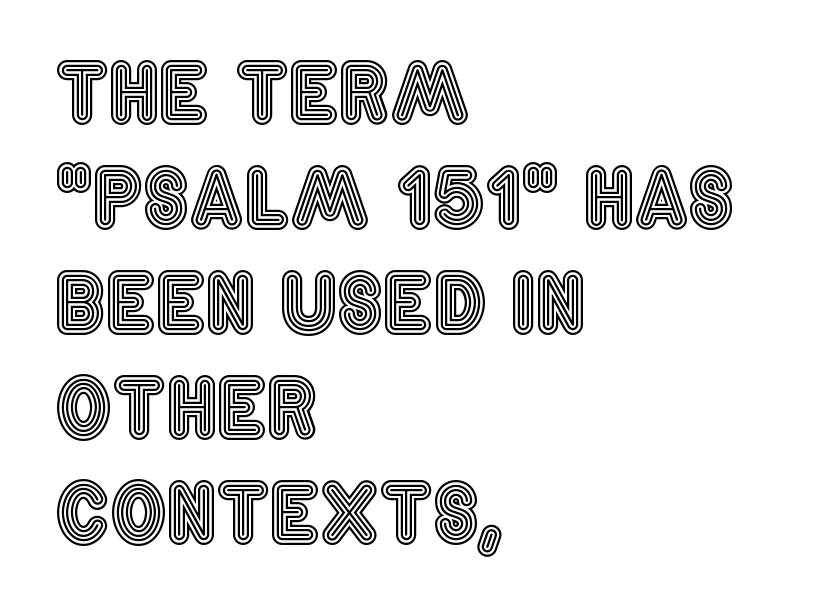
{"italic": "no", "width": "condensed", "x_height": "large", "monospaced": "no", "underline": "no", "align": "left", "line_spacing": "normal", "line_spacing_ratio": 1.33, "letter_spacing": "normal", "letter_spacing_em": 0.0, "glyph_px": 79}
